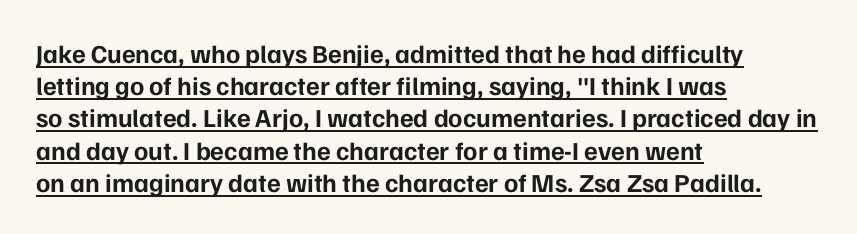
{"italic": "no", "bold": "yes", "underline": "yes", "align": "left", "line_spacing_ratio": 1.24, "letter_spacing": "normal", "letter_spacing_em": 0.0, "glyph_px": 26}
